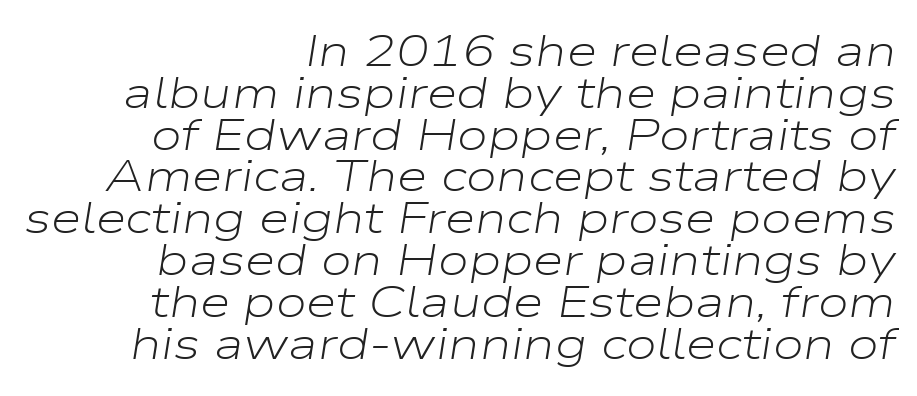
{"italic": "yes", "lean": "right", "slant_degrees": 9, "bold": "no", "weight": "light", "width": "wide", "stroke_contrast": "low", "x_height": "medium", "monospaced": "no", "underline": "no", "align": "right", "line_spacing": "tight", "line_spacing_ratio": 0.95, "letter_spacing": "normal", "letter_spacing_em": 0.0, "glyph_px": 44}
